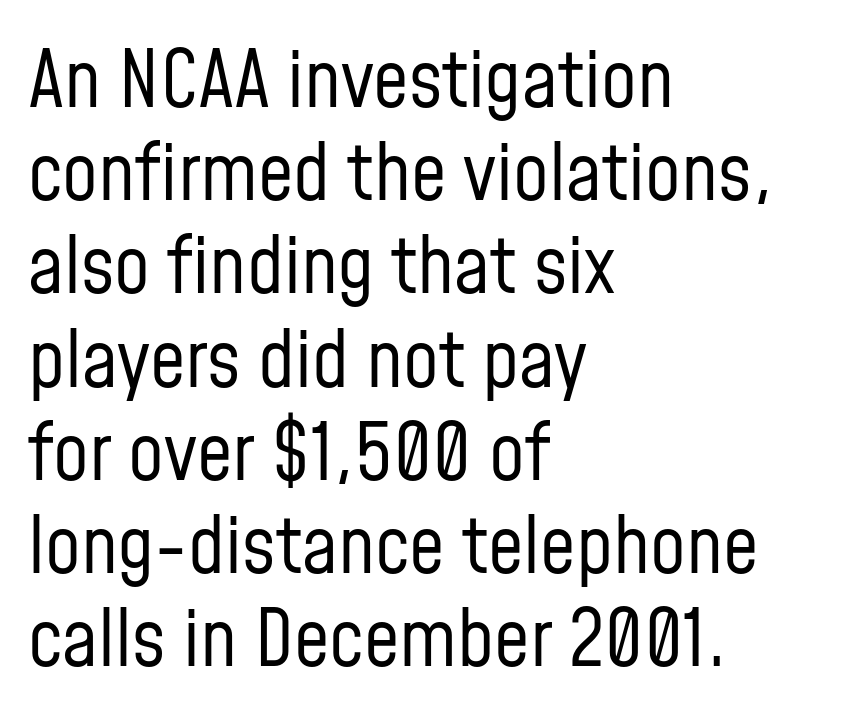
Q: Is the text bold? A: No.
Q: Is the text italic (slanted)? A: No, it is upright.
Q: Is the typeface a serif or a sans-serif typeface? A: Sans-serif.
Q: Is the text underlined? A: No.
Q: How is the paragraph aligned? A: Left-aligned.
Q: Is the spacing between letters normal or unusually wide? A: Normal.
Q: Width (condensed, normal, or wide)? A: Condensed.
Q: Stroke contrast? A: Low.
Q: x-height? A: Medium.
Q: Monospaced? A: No.
